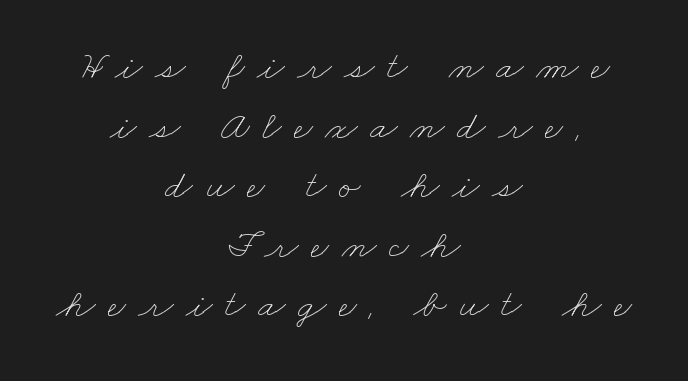
The image shows 40 px thin, wide type; set centered, normal line spacing (1.49x), unusually wide letter spacing (+0.31 em), not underlined; low stroke contrast and a small x-height.
